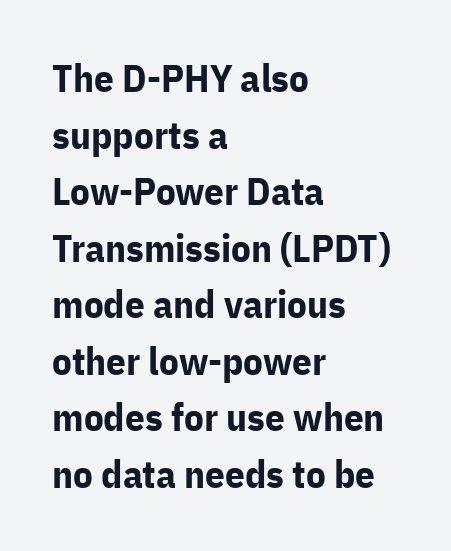
Q: Is the text bold? A: Yes.
Q: Is the text italic (slanted)? A: No, it is upright.
Q: Is the typeface a serif or a sans-serif typeface? A: Sans-serif.
Q: Is the text underlined? A: No.
Q: How is the paragraph aligned? A: Left-aligned.
Q: Is the spacing between letters normal or unusually wide? A: Normal.
Q: Is the spacing between lines tight, normal or loose? A: Normal.
Q: Width (condensed, normal, or wide)? A: Normal.
Q: Stroke contrast? A: Low.
Q: x-height? A: Medium.
Q: Monospaced? A: No.
